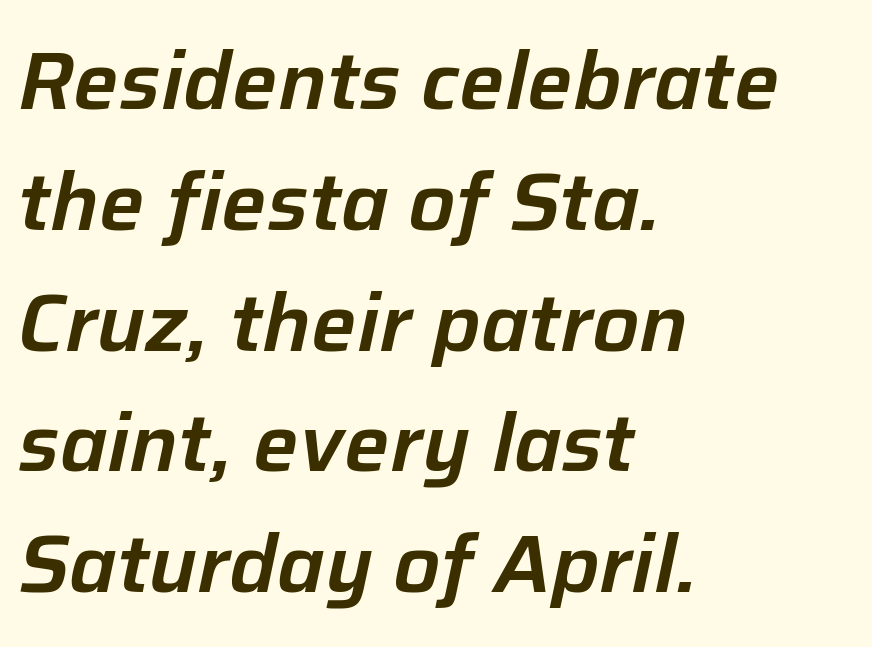
The image shows 80 px text type, italic (leaning right); set left-aligned, normal line spacing (1.51x), normal letter spacing, not underlined; low stroke contrast and a medium x-height.
